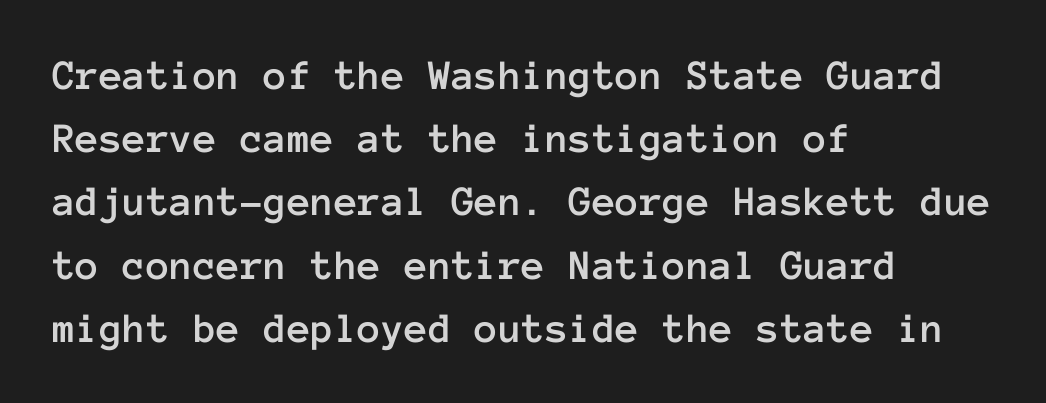
{"italic": "no", "width": "normal", "stroke_contrast": "low", "x_height": "medium", "monospaced": "yes", "underline": "no", "align": "left", "line_spacing": "normal", "line_spacing_ratio": 1.47, "letter_spacing": "normal", "letter_spacing_em": 0.0, "glyph_px": 43}
